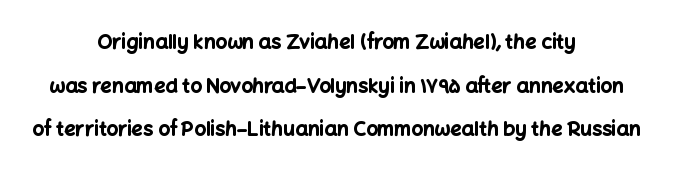
Is the letter spacing exaggerated? No — it looks like the ordinary default. Does the leading feel generous? Absolutely, it's lavish. The typesetting leans heavy: a genuine bold. Characters remain perfectly vertical along every line. The words here are not underlined.
